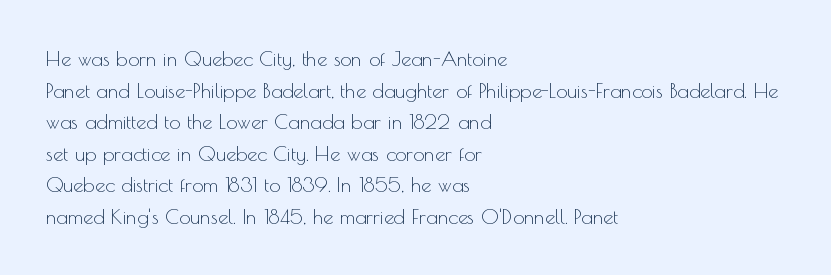
Teacher's note: observe the even left margin — that is flush-left alignment. The passage shown is not underscored anywhere. The rendering uses a moderate line-height, typical for paragraphs. Ascenders rise straight up at ninety degrees. Nobody touched the tracking dial on this one.
